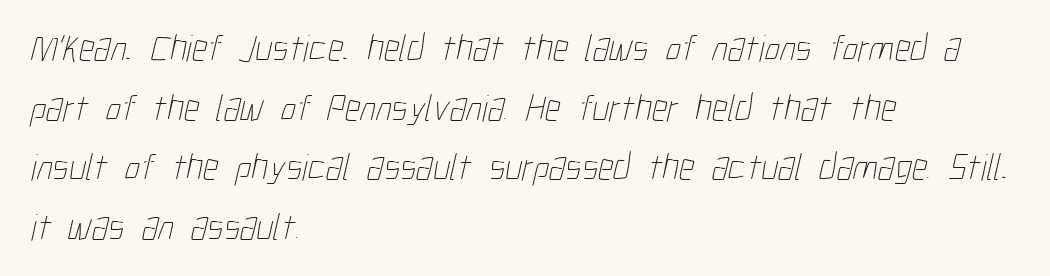
Caption: standard tracking, unaltered. Leading matches the norm, producing a regular column. The cut favours lightness, reaching ordinary text weight at its darkest. Think of a printed novel: that variable character pitch is what you see here. A classic flush-left, rag-right setting is used for this passage. Honestly, there is no underline to notice here at all.
